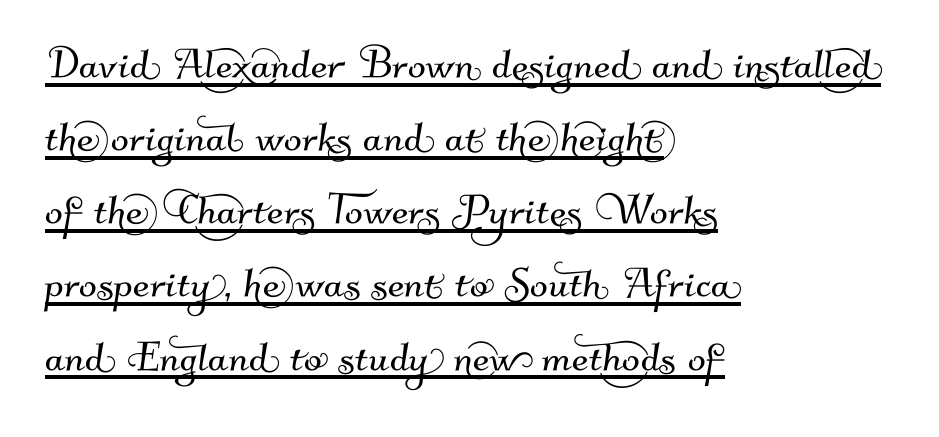
The image shows 53 px sans-serif type; set left-aligned, normal line spacing (1.38x), normal letter spacing, underlined; medium stroke contrast and a small x-height.
